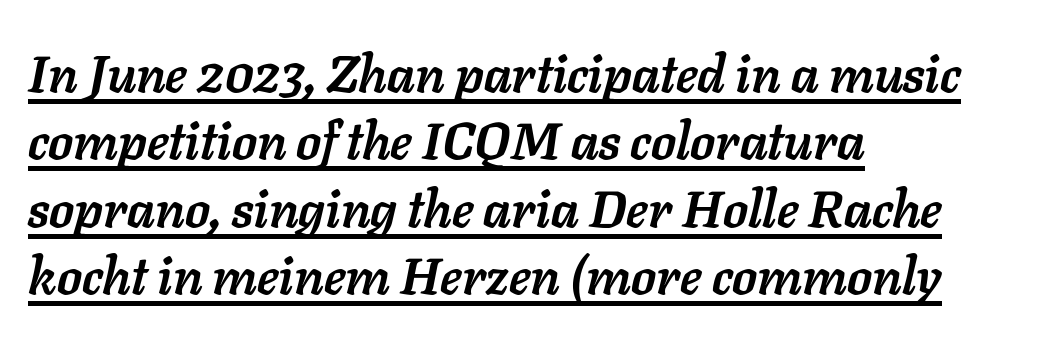
The image shows 51 px semibold type, italic (leaning right); set left-aligned, normal line spacing (1.32x), normal letter spacing, underlined; low stroke contrast and a medium x-height.
